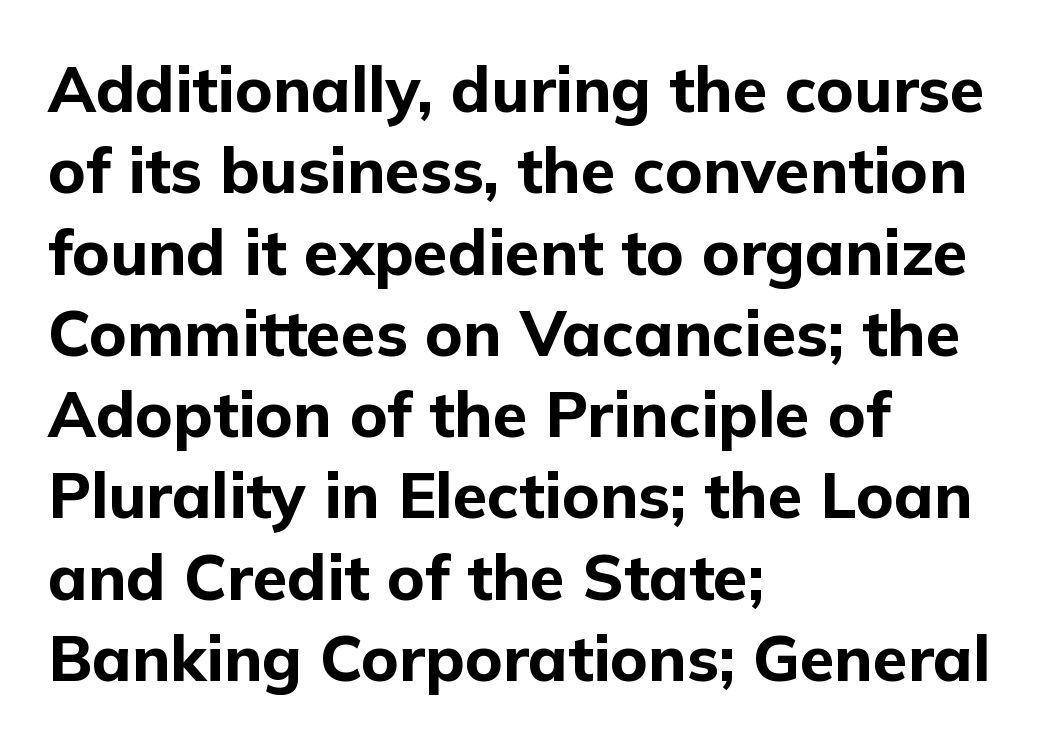
{"serif": "no", "italic": "no", "bold": "yes", "weight": "bold", "width": "normal", "stroke_contrast": "low", "x_height": "medium", "monospaced": "no", "underline": "no", "align": "left", "line_spacing": "normal", "line_spacing_ratio": 1.29, "letter_spacing": "normal", "letter_spacing_em": 0.0, "glyph_px": 63}
